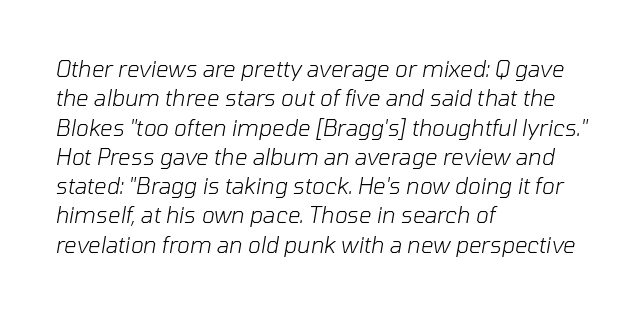
Q: Is the text bold? A: No.
Q: Is the text italic (slanted)? A: Yes, it leans right by about 10 degrees.
Q: Is the text underlined? A: No.
Q: How is the paragraph aligned? A: Left-aligned.
Q: Is the spacing between letters normal or unusually wide? A: Normal.
Q: Is the spacing between lines tight, normal or loose? A: Normal.
